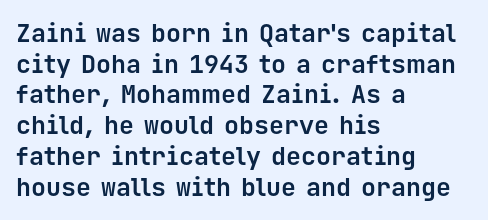
Q: Is the text bold? A: Yes.
Q: Is the text italic (slanted)? A: No, it is upright.
Q: Is the text underlined? A: No.
Q: How is the paragraph aligned? A: Left-aligned.
Q: Is the spacing between letters normal or unusually wide? A: Normal.
